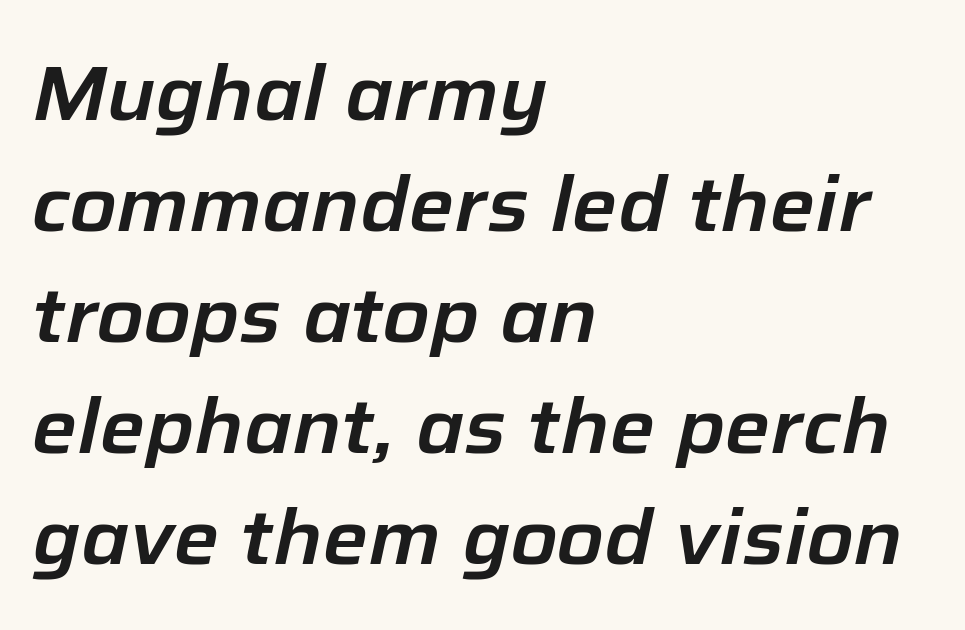
The passage shown stacks its lines at a standard gap. Short note: letters normally spaced. The area under the type is left untouched. Compared with a centered layout, this one pins lines to the left instead. Looks like regular typesetting: each glyph gets only the width it needs.
